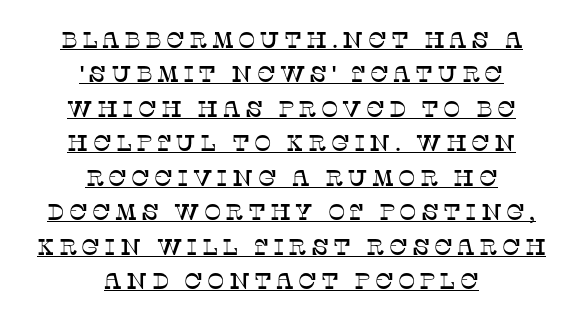
{"italic": "no", "underline": "yes", "align": "center", "line_spacing": "normal", "line_spacing_ratio": 1.5, "glyph_px": 23}
